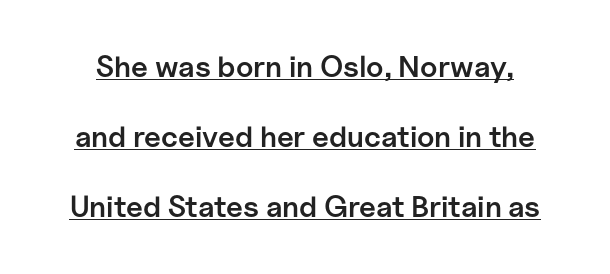
Posture: straight, roman, zero tilt. Every letter is mildly thick-stroked: semibold rather than bold. Whoever set this chose breathing room over compactness in the vertical rhythm. The letters sit at their default tracking, neither squeezed nor spread.
